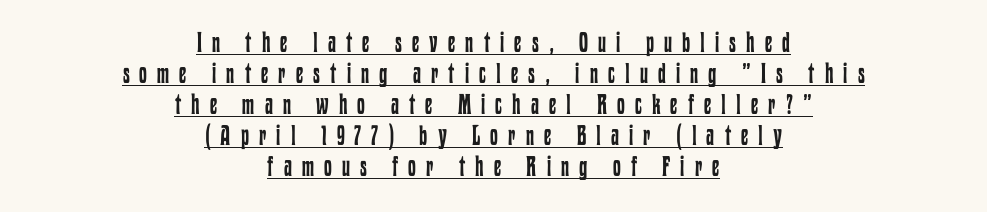
The image shows 28 px regular-weight, condensed type, upright; set centered, tight line spacing (1.11x), unusually wide letter spacing (+0.36 em), underlined; low stroke contrast and a medium x-height.
